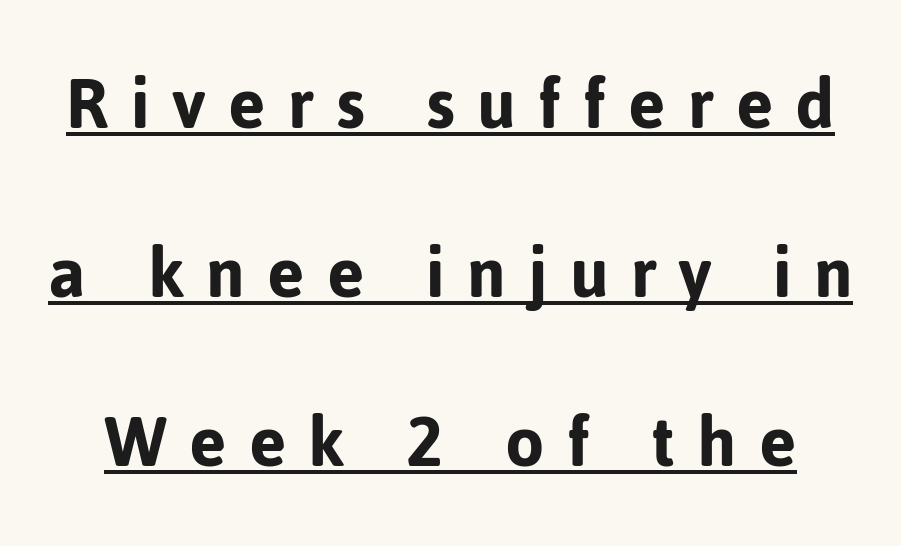
Q: Is the text italic (slanted)? A: No, it is upright.
Q: Is the typeface a serif or a sans-serif typeface? A: Sans-serif.
Q: Is the text underlined? A: Yes.
Q: Is the spacing between letters normal or unusually wide? A: Unusually wide.
Q: Is the spacing between lines tight, normal or loose? A: Loose.
Q: Width (condensed, normal, or wide)? A: Normal.
Q: Stroke contrast? A: Low.
Q: x-height? A: Medium.
Q: Monospaced? A: No.
